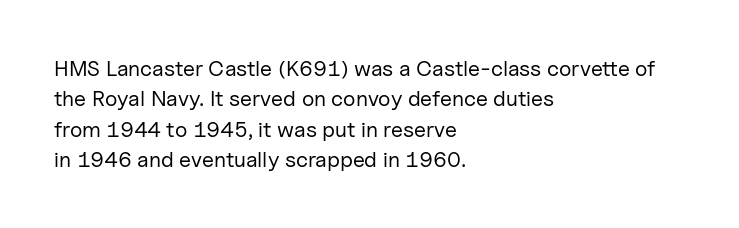
The image shows 22 px text type, upright; set left-aligned, normal line spacing (1.38x), normal letter spacing, not underlined.
